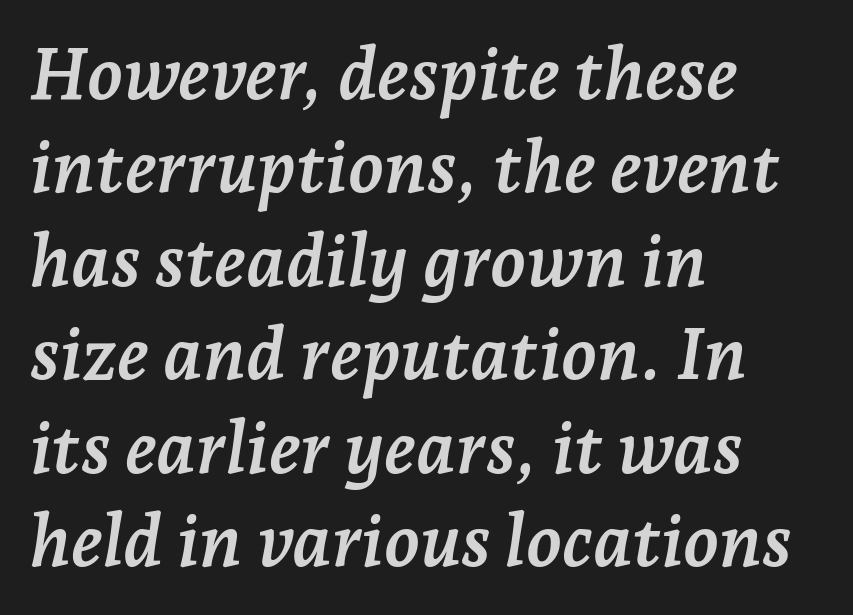
The image shows 73 px semibold serif type, italic (leaning right); set left-aligned, normal line spacing (1.28x), normal letter spacing, not underlined; low stroke contrast and a medium x-height.
